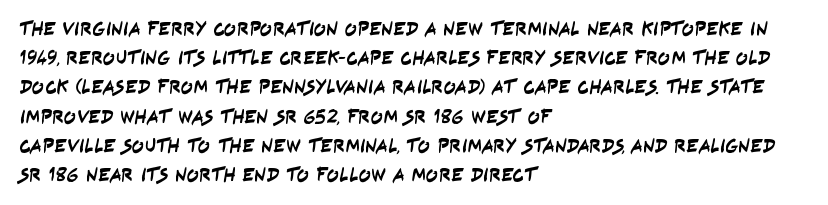
Q: Is the text underlined? A: No.
Q: How is the paragraph aligned? A: Left-aligned.
Q: Is the spacing between letters normal or unusually wide? A: Normal.
Q: Is the spacing between lines tight, normal or loose? A: Normal.
